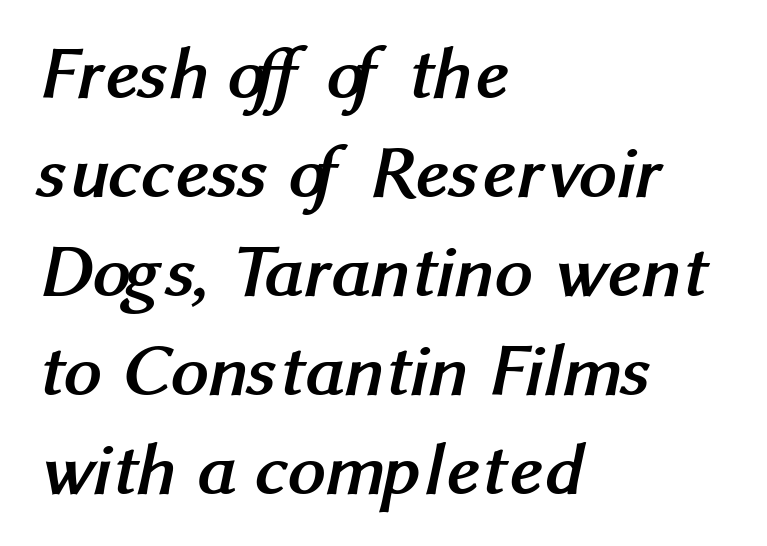
Just letters on the line, the space beneath them empty. Reading down the block, your eye returns to a fixed left position each line. Looks like regular typesetting: each glyph gets only the width it needs. This is heavy type, rendered in bold.
